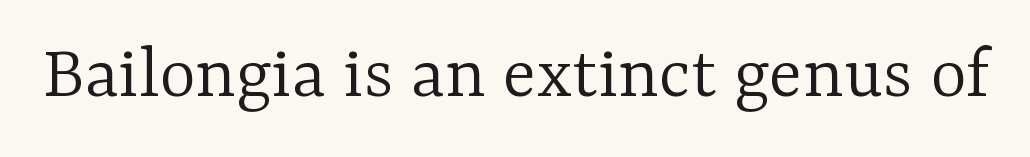
The image shows 78 px light serif type, upright; set normal letter spacing, not underlined; low stroke contrast and a medium x-height.
